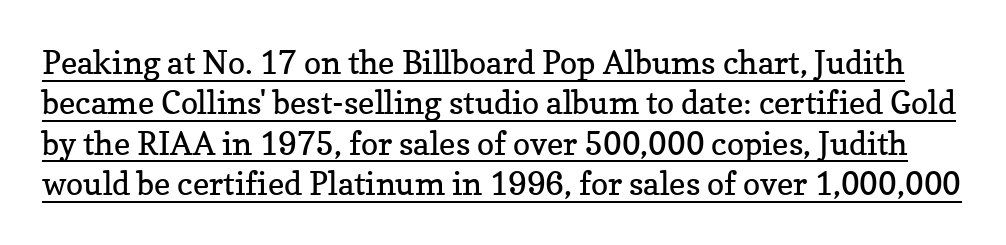
Regular leading. Compared with a typical body face, this is equally light or lighter still. This rendering employs a face with finishing strokes, i.e., a serif. A typesetter would call this proportional, since set widths differ per character. Students, observe the line beneath the letters — that is underlining.
